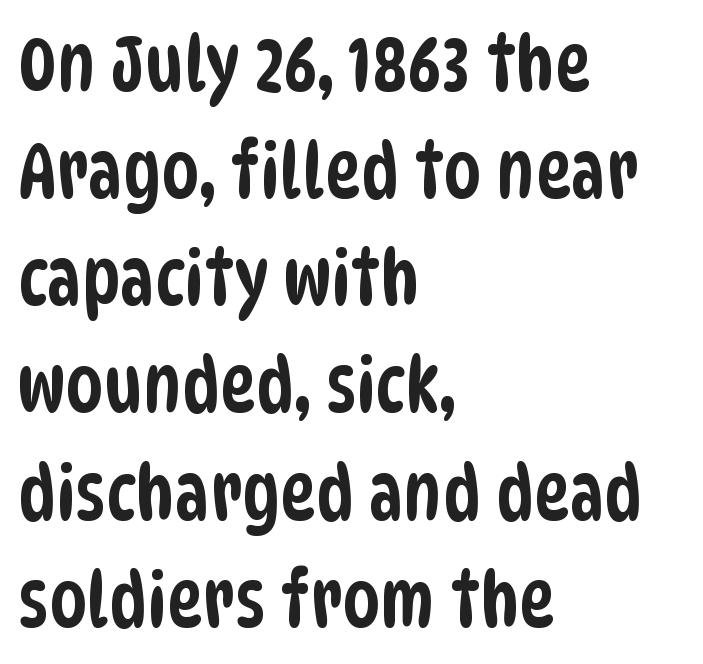
{"serif": "no", "width": "condensed", "stroke_contrast": "low", "x_height": "large", "monospaced": "no", "underline": "no", "align": "left", "line_spacing": "normal", "line_spacing_ratio": 1.41, "letter_spacing": "normal", "letter_spacing_em": 0.0, "glyph_px": 76}
